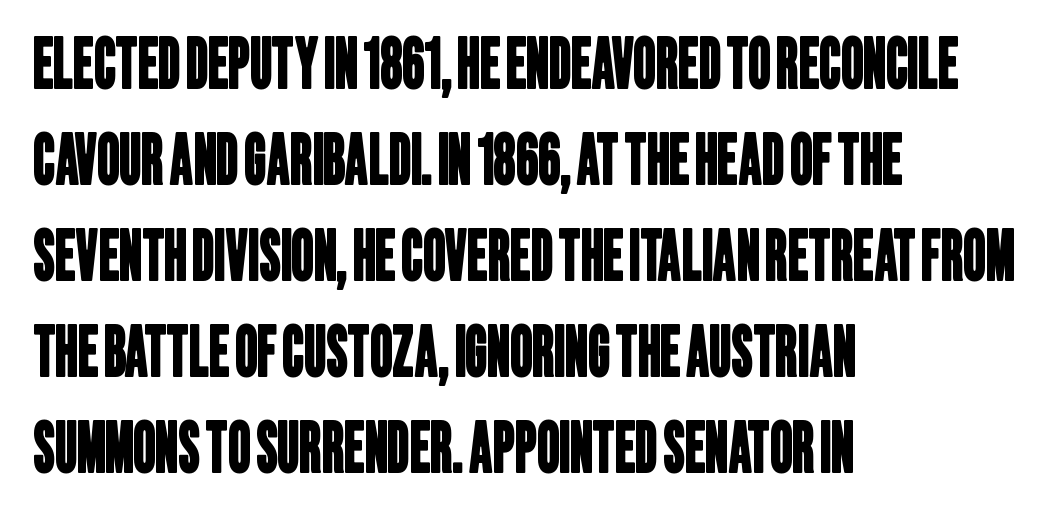
Each word holds together tightly as a unit, with standard inter-letter gaps. The paragraph shown leans on its left margin. Normally led — the rows are evenly, conventionally spaced. Clear beneath every line of the passage. The letters advance in unequal steps, a hallmark of proportional type. The designer went with a sans here, leaving each stem footless.
